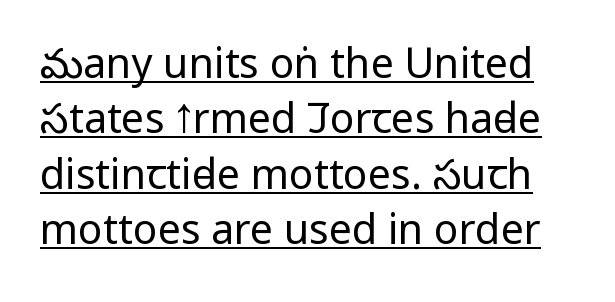
Q: Is the text bold? A: No.
Q: Is the text italic (slanted)? A: No, it is upright.
Q: Is the typeface a serif or a sans-serif typeface? A: Sans-serif.
Q: Is the text underlined? A: Yes.
Q: Is the spacing between letters normal or unusually wide? A: Normal.
Q: Is the spacing between lines tight, normal or loose? A: Normal.
Q: Width (condensed, normal, or wide)? A: Condensed.
Q: Stroke contrast? A: Low.
Q: x-height? A: Large.
Q: Monospaced? A: No.
